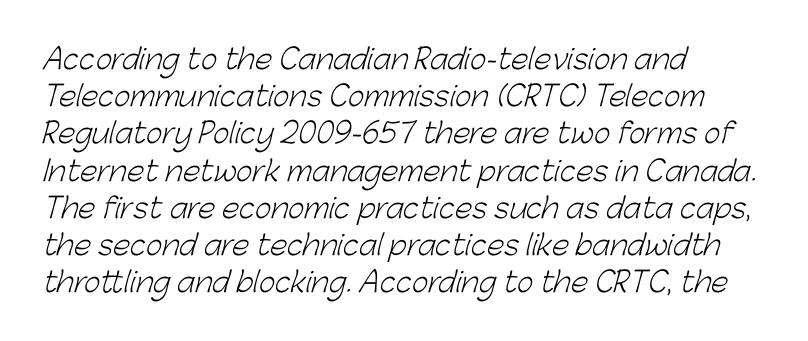
{"serif": "no", "bold": "no", "weight": "light", "width": "normal", "stroke_contrast": "low", "x_height": "medium", "monospaced": "no", "underline": "no", "align": "left", "line_spacing": "normal", "line_spacing_ratio": 1.33, "letter_spacing": "normal", "letter_spacing_em": 0.0, "glyph_px": 28}
